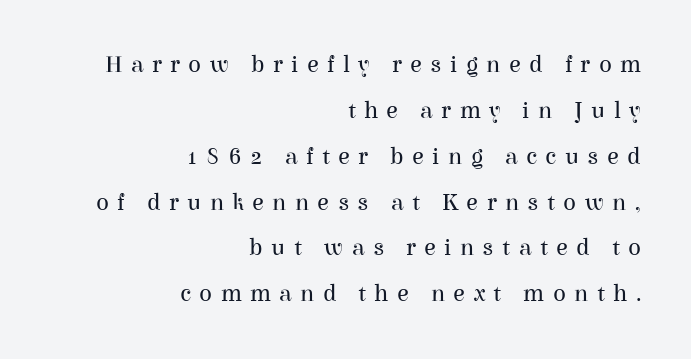
The image shows 24 px text type, upright; set right-aligned, loose line spacing (1.91x), unusually wide letter spacing (+0.35 em), not underlined.
